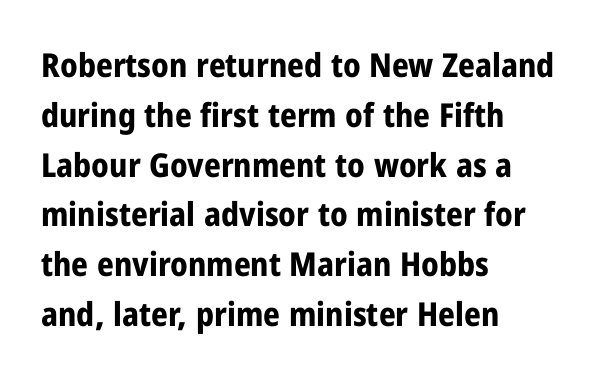
Layout note: lines flush left. Heavy, bold letterforms. A clean baseline with only descenders dipping below it. Proportional: the letters do not fall into vertical columns.
